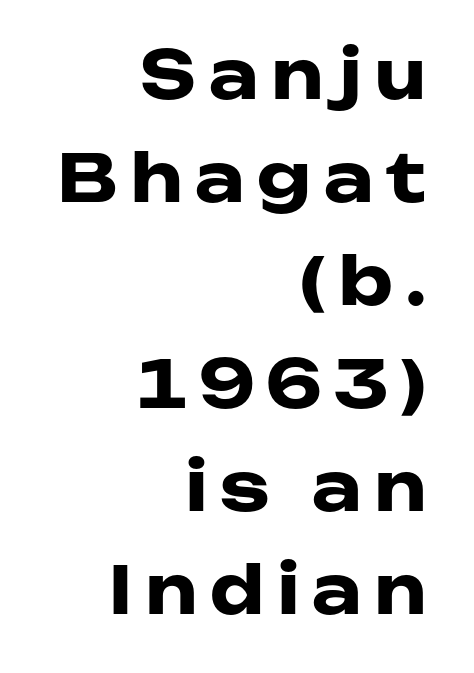
The image shows 66 px heavy, wide sans-serif type, upright; set right-aligned, normal line spacing (1.56x), unusually wide letter spacing (+0.2 em), not underlined; low stroke contrast and a medium x-height.
